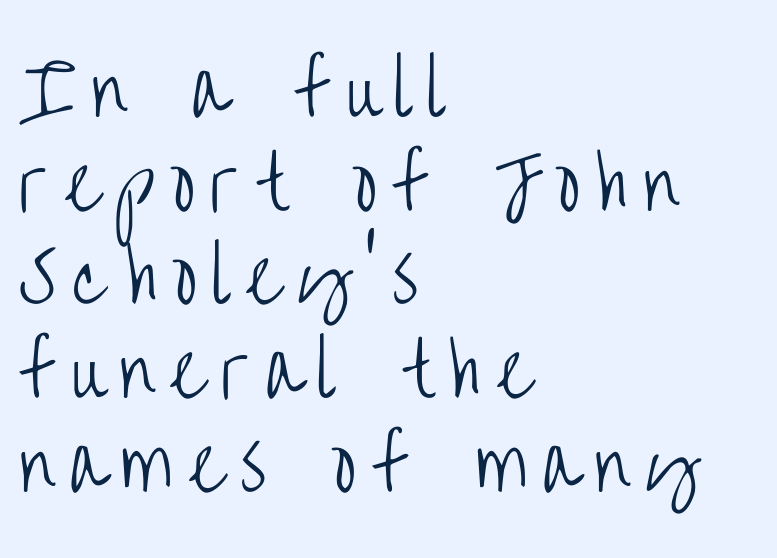
{"serif": "no", "italic": "no", "bold": "no", "weight": "light", "width": "condensed", "stroke_contrast": "low", "x_height": "large", "monospaced": "no", "underline": "no", "align": "left", "line_spacing": "normal", "line_spacing_ratio": 1.32, "letter_spacing": "wide", "letter_spacing_em": 0.22, "glyph_px": 71}
